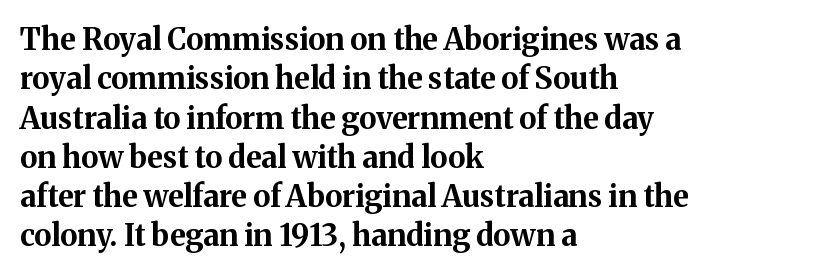
Q: Is the text bold? A: Yes.
Q: Is the text italic (slanted)? A: No, it is upright.
Q: Is the typeface a serif or a sans-serif typeface? A: Serif.
Q: Is the text underlined? A: No.
Q: How is the paragraph aligned? A: Left-aligned.
Q: Is the spacing between letters normal or unusually wide? A: Normal.
Q: Is the spacing between lines tight, normal or loose? A: Normal.
Q: Width (condensed, normal, or wide)? A: Normal.
Q: Stroke contrast? A: Medium.
Q: x-height? A: Medium.
Q: Monospaced? A: No.
